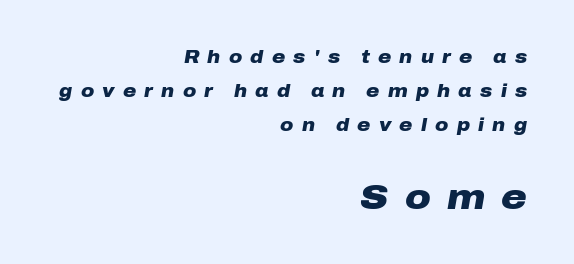
Q: Is the text bold? A: Yes.
Q: Is the text italic (slanted)? A: Yes, it leans right by about 10 degrees.
Q: Is the text underlined? A: No.
Q: How is the paragraph aligned? A: Right-aligned.
Q: Is the spacing between letters normal or unusually wide? A: Unusually wide.
Q: Is the spacing between lines tight, normal or loose? A: Loose.
Q: Which block of text is set in a larger size, the first (top) or the second (bottom)? A: The second (bottom) one.
Q: Width (condensed, normal, or wide)? A: Wide.
Q: Stroke contrast? A: Low.
Q: x-height? A: Medium.
Q: Monospaced? A: No.
